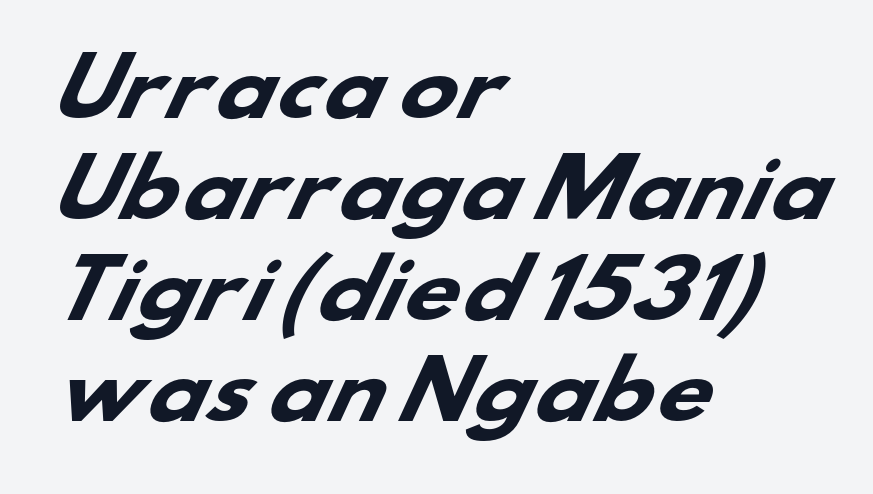
Q: Is the text bold? A: Yes.
Q: Is the typeface a serif or a sans-serif typeface? A: Sans-serif.
Q: Is the text underlined? A: No.
Q: How is the paragraph aligned? A: Left-aligned.
Q: Is the spacing between letters normal or unusually wide? A: Normal.
Q: Is the spacing between lines tight, normal or loose? A: Normal.
Q: Width (condensed, normal, or wide)? A: Wide.
Q: Stroke contrast? A: Low.
Q: x-height? A: Small.
Q: Monospaced? A: No.
